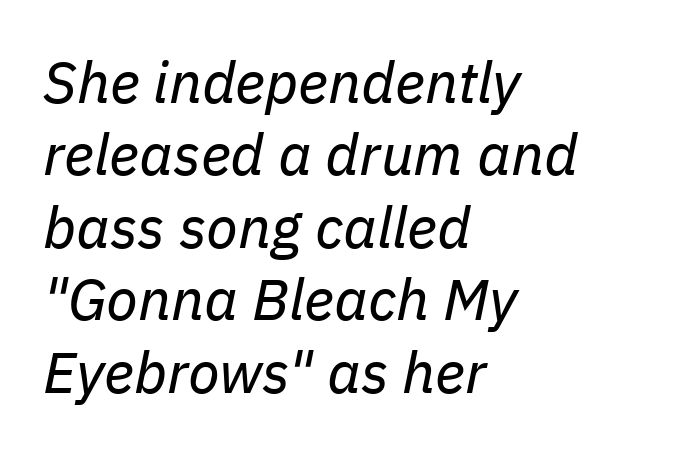
Q: Is the text bold? A: No.
Q: Is the text italic (slanted)? A: Yes, it leans right by about 11 degrees.
Q: Is the text underlined? A: No.
Q: How is the paragraph aligned? A: Left-aligned.
Q: Is the spacing between letters normal or unusually wide? A: Normal.
Q: Is the spacing between lines tight, normal or loose? A: Normal.
Q: Width (condensed, normal, or wide)? A: Normal.
Q: Stroke contrast? A: Low.
Q: x-height? A: Medium.
Q: Monospaced? A: No.
